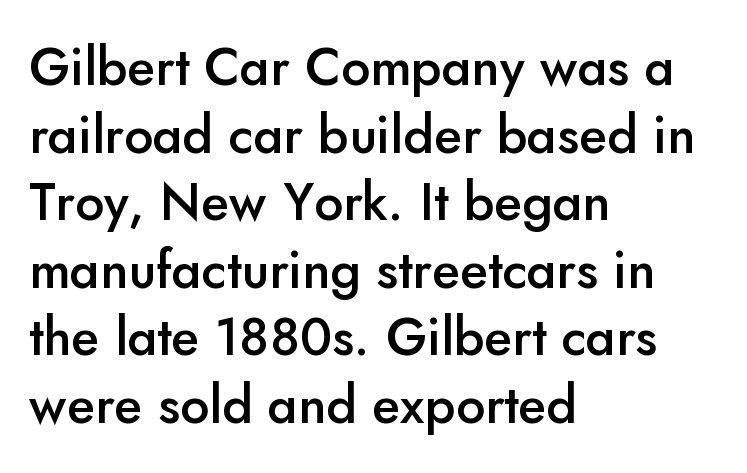
{"serif": "no", "italic": "no", "bold": "semi", "weight": "semibold", "width": "normal", "stroke_contrast": "low", "x_height": "small", "monospaced": "no", "underline": "no", "align": "left", "line_spacing": "normal", "line_spacing_ratio": 1.3, "letter_spacing": "normal", "letter_spacing_em": 0.0, "glyph_px": 52}
